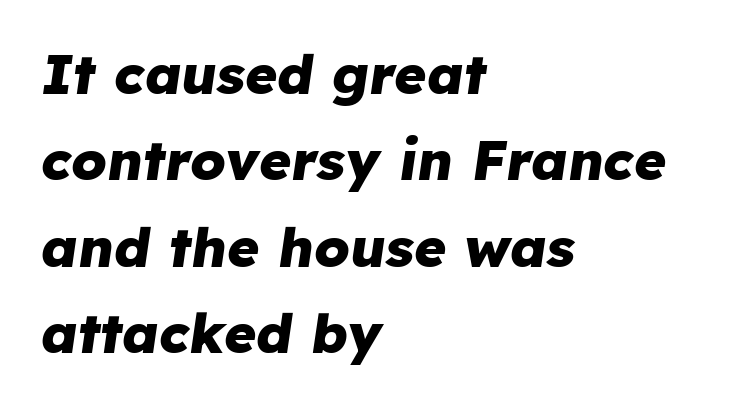
A typesetter would call this proportional, since set widths differ per character. The specimen reads as italic at a glance. A normal amount of white space separates one row of letters from the next. The foot of each line stays bare and open. The rag falls on the right side of this text block.
